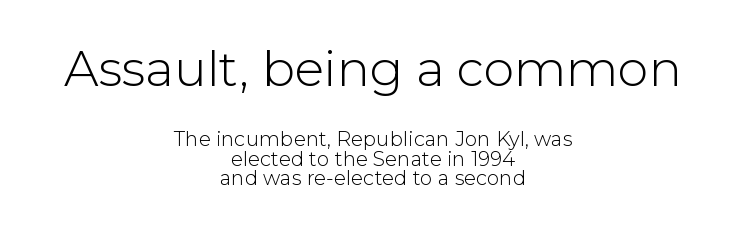
The image shows 49 px light sans-serif type, upright; set centered, tight line spacing (0.99x), normal letter spacing, not underlined; the first (top) block is 2.45x larger; low stroke contrast and a medium x-height.
